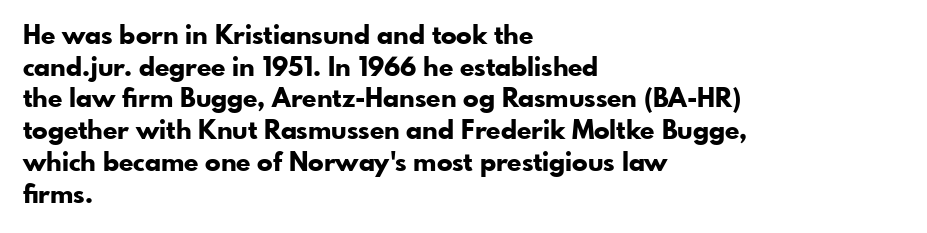
The image shows 26 px bold type, upright; set left-aligned, line spacing 1.22x, normal letter spacing, not underlined.
